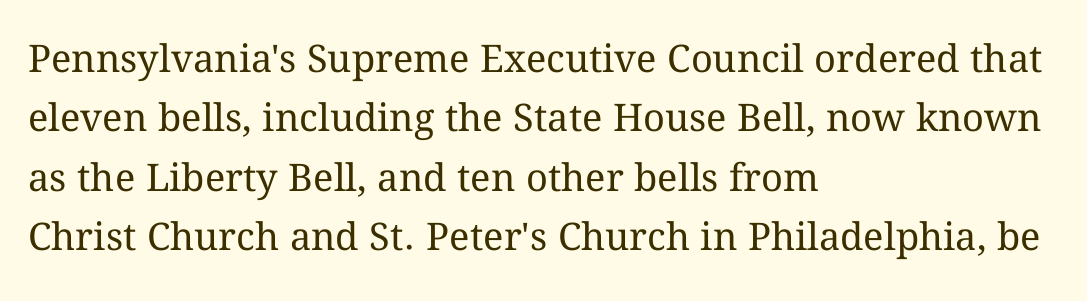
The lines are quadded left. You could call the tracking neutral — neither tight nor loose. Here the designer chose a conventional face with non-uniform glyph widths. Tall strokes in this sample are plumb rather than angled. Underline: absent. Leading matches the norm, producing a regular column.
